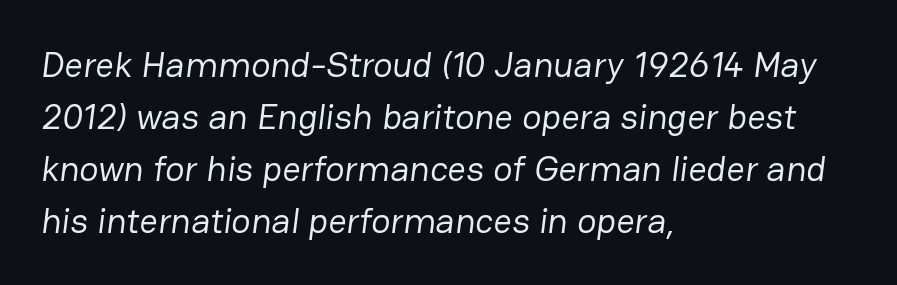
Ink coverage per letter is moderate at most. The rendering shows plain stroke endings on the letterforms — a sans-serif design. Vertically, the passage feels balanced, rows spaced as you'd expect. This sample is left-justified, so line endings fall wherever the words run out. Here the glyphs are tracked normally, forming tight word shapes. Think of a printed novel: that variable character pitch is what you see here.
